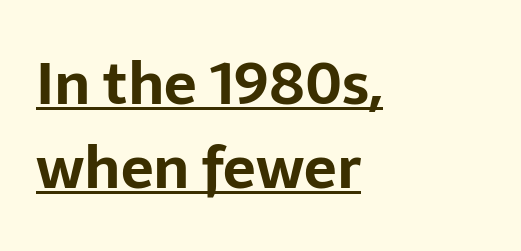
The face used here is proportionally spaced, like ordinary book or web type. The type sits square on the baseline with zero lean. This sample is left-justified, so line endings fall wherever the words run out. Summary of vertical rhythm: regular, with standard interline spacing. Nothing sits at the stroke ends, so this counts as sans-serif. Students, note that the glyphs here touch the page at normal intervals.
